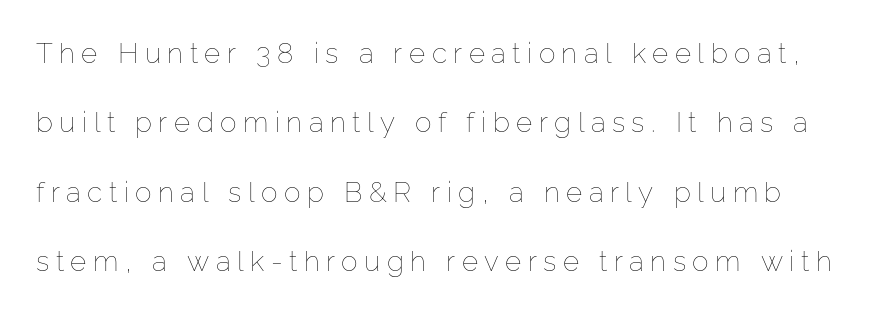
{"italic": "no", "bold": "no", "weight": "thin", "width": "normal", "stroke_contrast": "low", "x_height": "medium", "monospaced": "no", "underline": "no", "line_spacing": "loose", "line_spacing_ratio": 2.48, "letter_spacing": "wide", "letter_spacing_em": 0.23, "glyph_px": 28}
